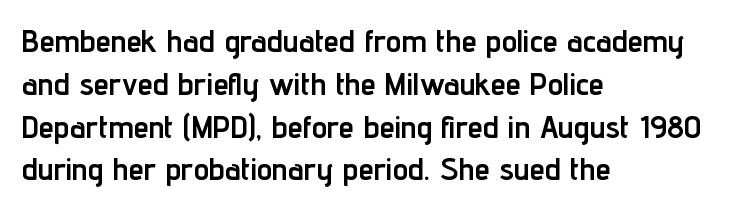
The image shows 31 px semibold, condensed sans-serif type, upright; set left-aligned, normal line spacing (1.38x), normal letter spacing, not underlined; low stroke contrast and a medium x-height.
